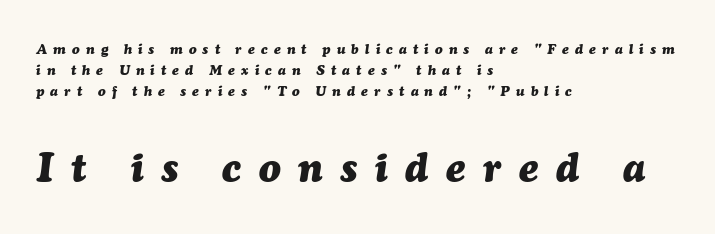
The letters advance in unequal steps, a hallmark of proportional type. A typesetter would call this leading conventional body-copy spacing. Does the weight exceed regular? Yes, all the way to bold. Observe the lean: these are italic letterforms. The passage is arranged the way most books set body copy — flush left. The letters in the lower block stand taller than those in the block above.
